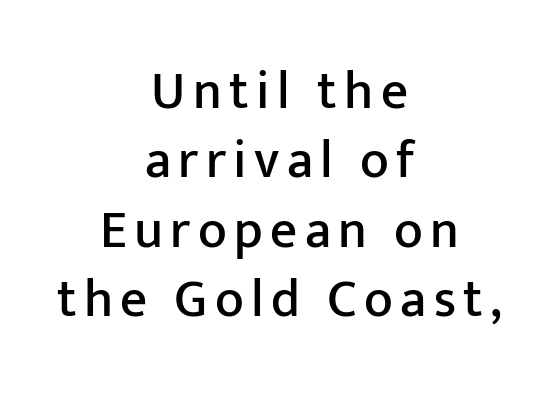
This sample has the flowing, uneven cadence of proportional lettering. Unlike italic type, these characters show no tilt at all. Any mark beneath the type? The region is blank. A centered setting, common on invitations and titles, is used for this passage. A sans-serif font was chosen for this passage.
